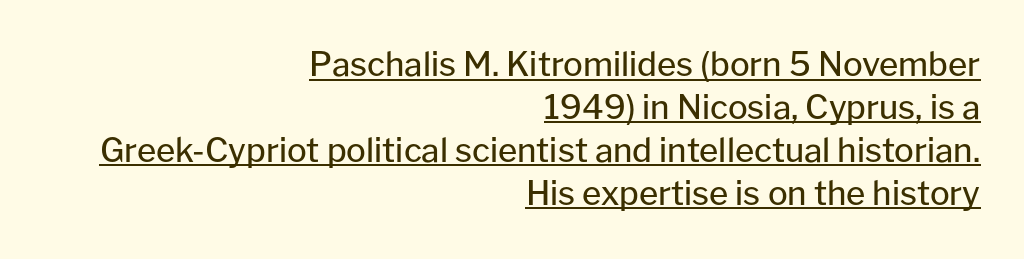
{"serif": "no", "italic": "no", "bold": "no", "weight": "regular", "width": "normal", "stroke_contrast": "low", "x_height": "medium", "monospaced": "no", "underline": "yes", "align": "right", "line_spacing": "normal", "line_spacing_ratio": 1.3, "letter_spacing": "normal", "letter_spacing_em": 0.0, "glyph_px": 33}
